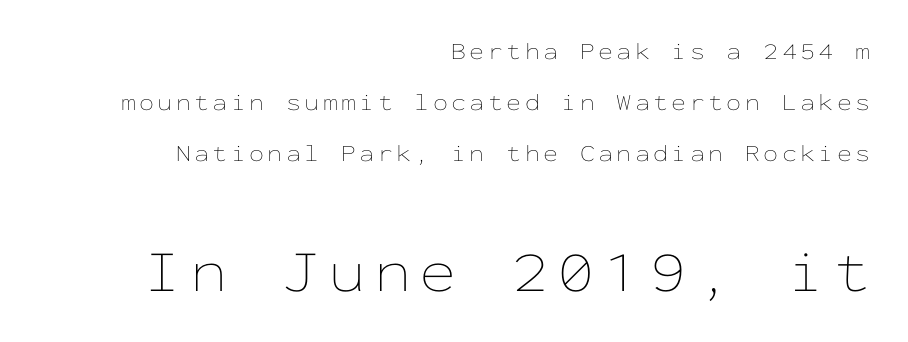
Q: Is the text bold? A: No.
Q: Is the text italic (slanted)? A: No, it is upright.
Q: Is the text underlined? A: No.
Q: How is the paragraph aligned? A: Right-aligned.
Q: Is the spacing between lines tight, normal or loose? A: Loose.
Q: Which block of text is set in a larger size, the first (top) or the second (bottom)? A: The second (bottom) one.
Q: Width (condensed, normal, or wide)? A: Wide.
Q: Stroke contrast? A: Low.
Q: x-height? A: Medium.
Q: Monospaced? A: Yes.
